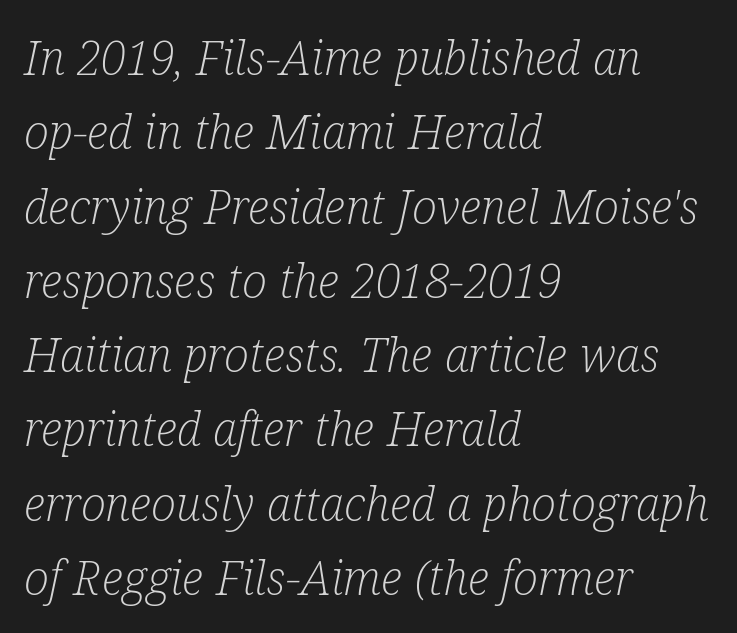
The letters advance in unequal steps, a hallmark of proportional type. Nobody touched the tracking dial on this one. The axis of the letterforms is tilted away from vertical. The strip under each line holds only bare page.
